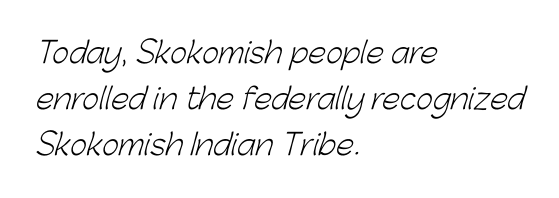
Q: Is the text bold? A: No.
Q: Is the typeface a serif or a sans-serif typeface? A: Sans-serif.
Q: Is the text underlined? A: No.
Q: How is the paragraph aligned? A: Left-aligned.
Q: Is the spacing between letters normal or unusually wide? A: Normal.
Q: Is the spacing between lines tight, normal or loose? A: Normal.
Q: Width (condensed, normal, or wide)? A: Normal.
Q: Stroke contrast? A: Low.
Q: x-height? A: Medium.
Q: Monospaced? A: No.
